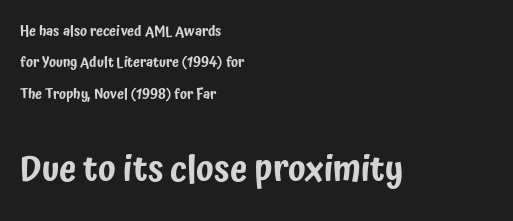
The image shows 35 px condensed sans-serif type, upright; set left-aligned, loose line spacing (2.24x), normal letter spacing, not underlined; the second (bottom) block is 2.5x larger; low stroke contrast and a medium x-height.
